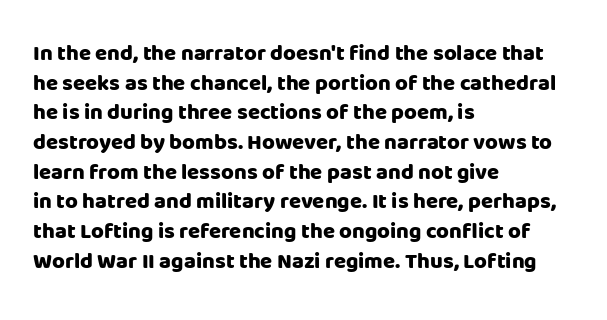
The image shows 22 px bold type, upright; set left-aligned, normal line spacing (1.35x), normal letter spacing, not underlined.
